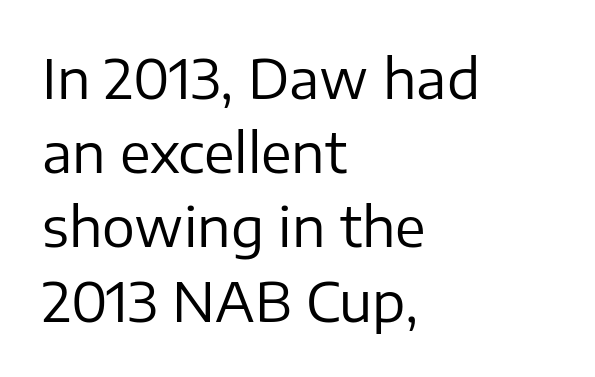
Observe the absence of serifs on each vertical stroke in this sample. Spacing between characters is what you'd get straight out of the box. Character widths vary here, with narrow letters taking less room than wide ones. A quiet, ordinary-to-light weight characterises the typeface. Bare-footed words on every line. Rendered with straight, roman letterforms.
